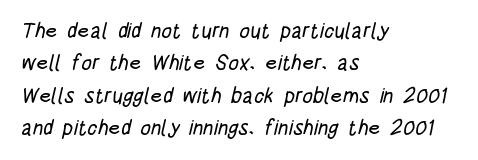
Q: Is the text underlined? A: No.
Q: How is the paragraph aligned? A: Left-aligned.
Q: Is the spacing between letters normal or unusually wide? A: Normal.
Q: Is the spacing between lines tight, normal or loose? A: Normal.
